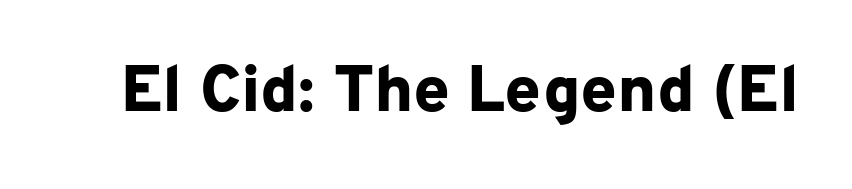
Q: Is the text bold? A: Yes.
Q: Is the text italic (slanted)? A: No, it is upright.
Q: Is the typeface a serif or a sans-serif typeface? A: Sans-serif.
Q: Is the text underlined? A: No.
Q: Is the spacing between letters normal or unusually wide? A: Normal.
Q: Width (condensed, normal, or wide)? A: Normal.
Q: Stroke contrast? A: Low.
Q: x-height? A: Medium.
Q: Monospaced? A: No.
